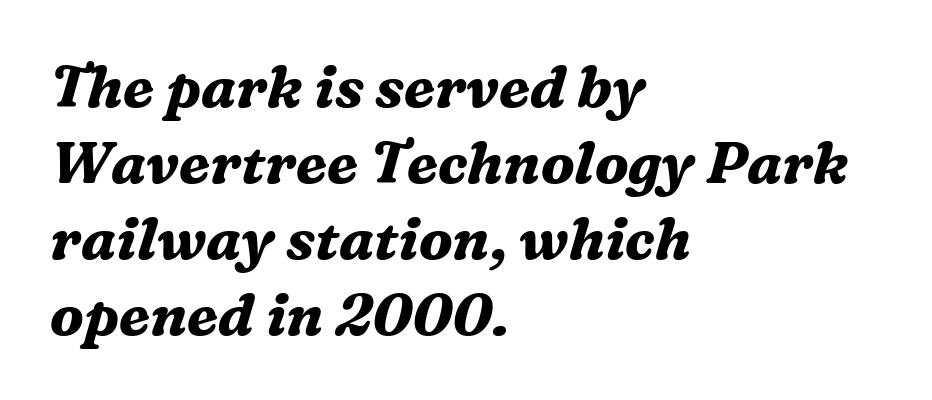
The image shows 58 px bold serif type, italic (leaning right); set left-aligned, normal line spacing (1.31x), normal letter spacing, not underlined; medium stroke contrast and a medium x-height.
